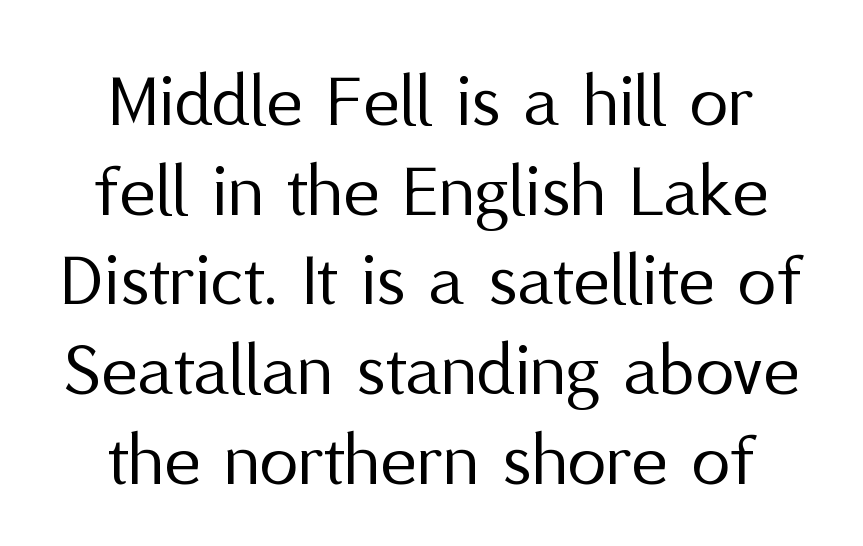
Q: Is the text bold? A: No.
Q: Is the text italic (slanted)? A: No, it is upright.
Q: Is the typeface a serif or a sans-serif typeface? A: Sans-serif.
Q: Is the text underlined? A: No.
Q: How is the paragraph aligned? A: Centered.
Q: Is the spacing between letters normal or unusually wide? A: Normal.
Q: Is the spacing between lines tight, normal or loose? A: Tight.
Q: Width (condensed, normal, or wide)? A: Normal.
Q: Stroke contrast? A: Medium.
Q: x-height? A: Medium.
Q: Monospaced? A: No.
